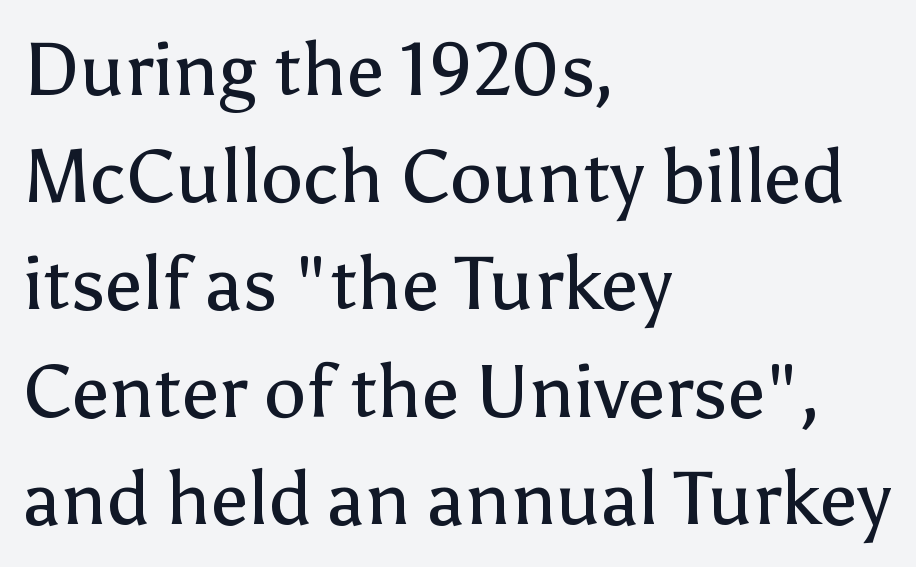
The horizontal fit of the characters is conventional and even. Glance below the letters and you will spot only blank space. Is there any slant? The stems are plumb. Caption: multi-line text, flush left, ragged right. Spacing verdict: proportional, widths tailored to each character.
